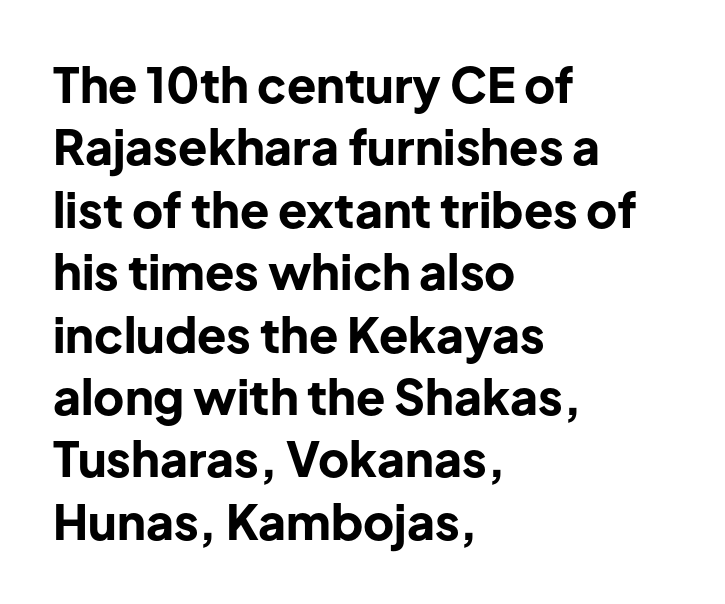
The image shows 48 px bold sans-serif type, upright; set left-aligned, normal line spacing (1.3x), normal letter spacing, not underlined; low stroke contrast and a medium x-height.
